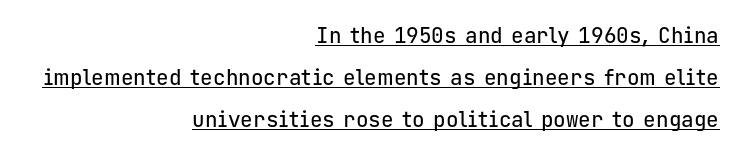
Q: Is the text italic (slanted)? A: No, it is upright.
Q: Is the text underlined? A: Yes.
Q: How is the paragraph aligned? A: Right-aligned.
Q: Is the spacing between letters normal or unusually wide? A: Normal.
Q: Is the spacing between lines tight, normal or loose? A: Loose.
